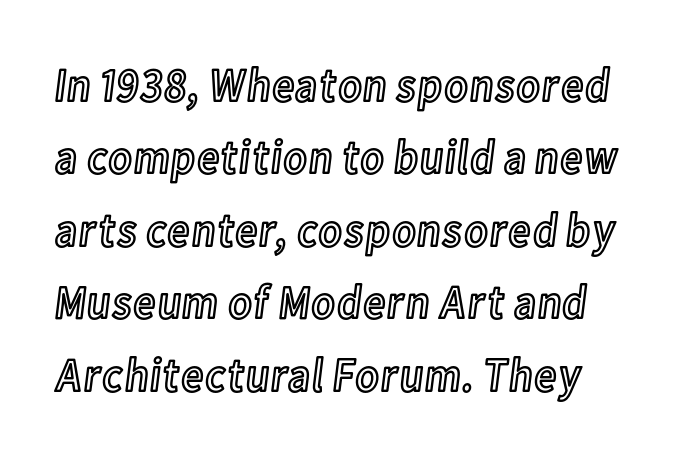
Q: Is the text italic (slanted)? A: Yes.
Q: Is the text underlined? A: No.
Q: Is the spacing between letters normal or unusually wide? A: Normal.
Q: Is the spacing between lines tight, normal or loose? A: Normal.
Q: Width (condensed, normal, or wide)? A: Condensed.
Q: x-height? A: Medium.
Q: Monospaced? A: No.
